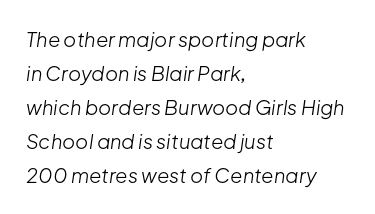
{"italic": "yes", "lean": "right", "slant_degrees": 8, "bold": "no", "underline": "no", "align": "left", "line_spacing": "normal", "line_spacing_ratio": 1.7, "letter_spacing": "normal", "letter_spacing_em": 0.0, "glyph_px": 20}
